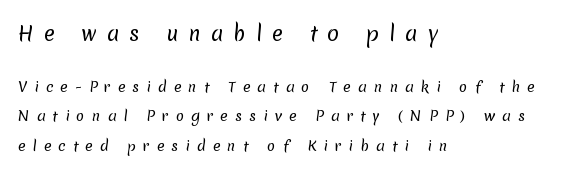
{"bold": "no", "underline": "no", "align": "left", "line_spacing": "loose", "line_spacing_ratio": 2.1, "letter_spacing": "wide", "letter_spacing_em": 0.5, "larger_block": "first", "size_ratio": 1.43, "glyph_px": 20}
